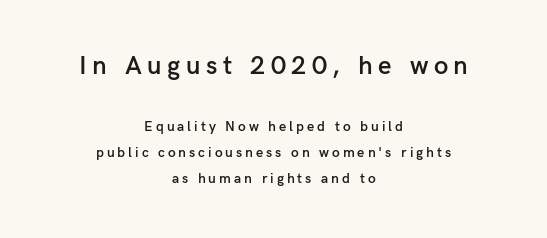
{"italic": "no", "bold": "semi", "underline": "no", "align": "center", "line_spacing_ratio": 1.83, "letter_spacing": "wide", "letter_spacing_em": 0.21, "larger_block": "first", "size_ratio": 1.86, "glyph_px": 26}
